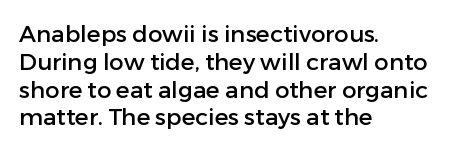
{"italic": "no", "underline": "no", "align": "left", "line_spacing_ratio": 1.21, "letter_spacing": "normal", "letter_spacing_em": 0.0, "glyph_px": 23}
